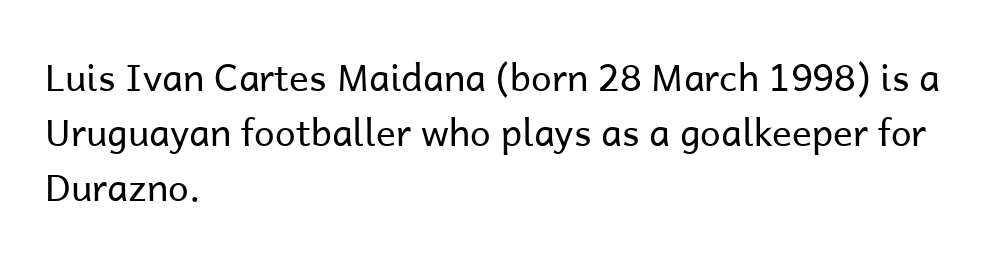
This sample has the flowing, uneven cadence of proportional lettering. Classification — sans serif. Is the type heavy? It reads as light-to-regular instead. Is the letter spacing exaggerated? No — it looks like the ordinary default. Ordinary non-slanted type is in use. Each row of text sits above clean, open space.
